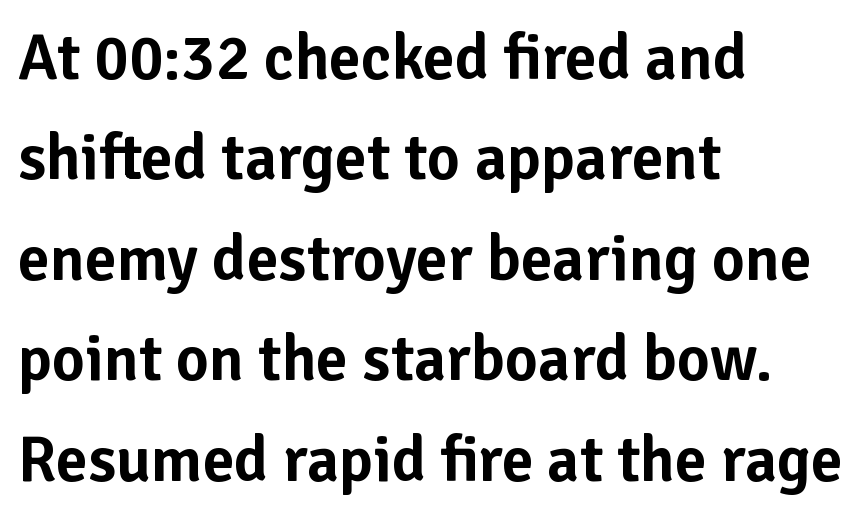
The image shows 64 px sans-serif type, upright; set left-aligned, normal line spacing (1.57x), normal letter spacing, not underlined; low stroke contrast and a medium x-height.
